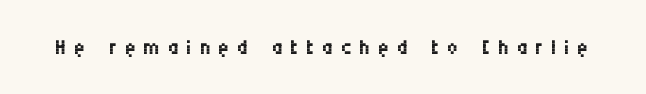
Q: Is the text bold? A: No.
Q: Is the text italic (slanted)? A: No, it is upright.
Q: Is the typeface a serif or a sans-serif typeface? A: Sans-serif.
Q: Is the text underlined? A: No.
Q: Is the spacing between letters normal or unusually wide? A: Unusually wide.
Q: Width (condensed, normal, or wide)? A: Condensed.
Q: Stroke contrast? A: Medium.
Q: x-height? A: Large.
Q: Monospaced? A: No.
